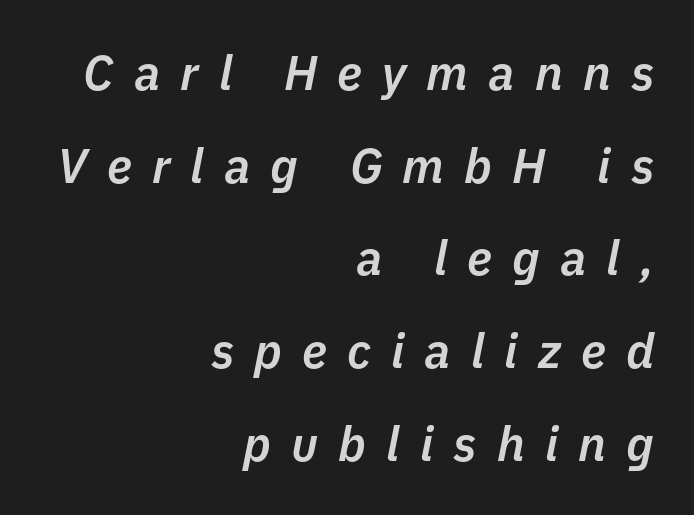
{"italic": "yes", "lean": "right", "slant_degrees": 11, "bold": "semi", "weight": "semibold", "width": "normal", "stroke_contrast": "low", "x_height": "medium", "monospaced": "no", "underline": "no", "align": "right", "line_spacing": "loose", "line_spacing_ratio": 1.93, "letter_spacing": "wide", "letter_spacing_em": 0.42, "glyph_px": 48}
